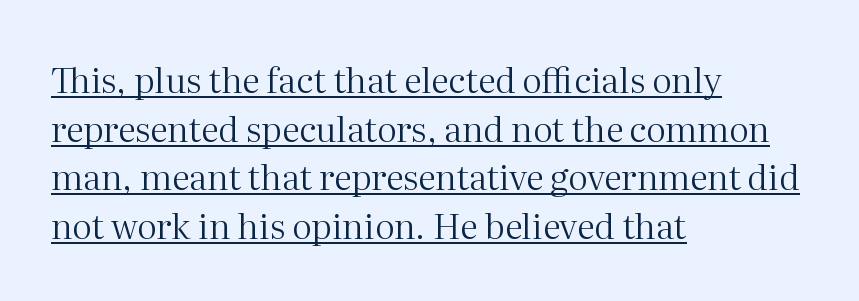
This rendering uses left alignment, leaving the right contour irregular. How are the letters spaced? Ordinarily, with no added tracking. A continuous stroke trails under the words, as in a hyperlink. Note the varied advance widths — an 'i' is clearly narrower than an 'm'. Whoever set this chose a conventional vertical rhythm. Weight: in the light-to-regular range.
